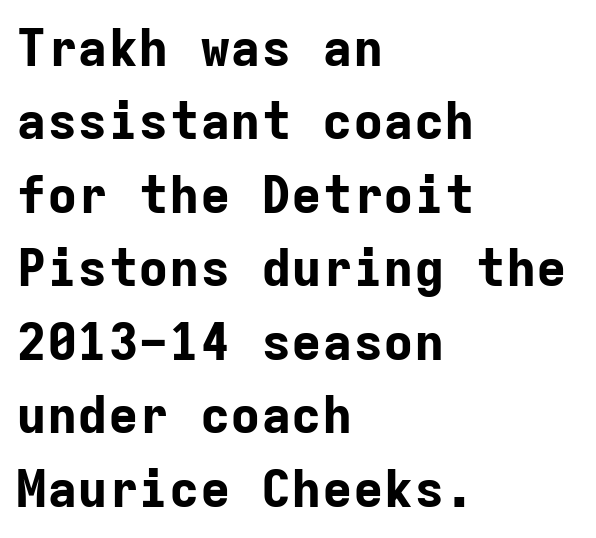
Beneath every word, the page is bare. I'd call this a sans setting — the letters go barefoot. The gaps between neighbouring characters are ordinary and unremarkable. The face used here has the dense, thick strokes of a bold.
